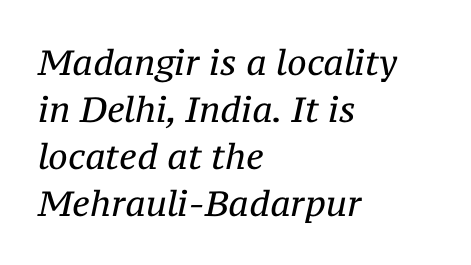
{"serif": "yes", "italic": "yes", "lean": "right", "slant_degrees": 12, "bold": "no", "weight": "regular", "width": "normal", "stroke_contrast": "medium", "x_height": "medium", "monospaced": "no", "underline": "no", "align": "left", "line_spacing": "normal", "line_spacing_ratio": 1.34, "letter_spacing": "normal", "letter_spacing_em": 0.0, "glyph_px": 35}
